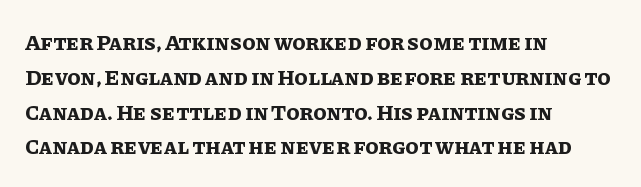
Q: Is the text bold? A: Yes.
Q: Is the text italic (slanted)? A: No, it is upright.
Q: Is the text underlined? A: No.
Q: How is the paragraph aligned? A: Left-aligned.
Q: Is the spacing between letters normal or unusually wide? A: Normal.
Q: Is the spacing between lines tight, normal or loose? A: Normal.
